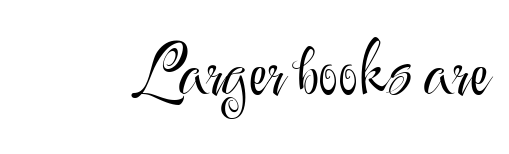
Counters stay open thanks to moderate or lighter strokes. Unlike a traditional serif, this face leaves its strokes unadorned. Lines of text with bare space underneath. Nobody touched the tracking dial on this one.
